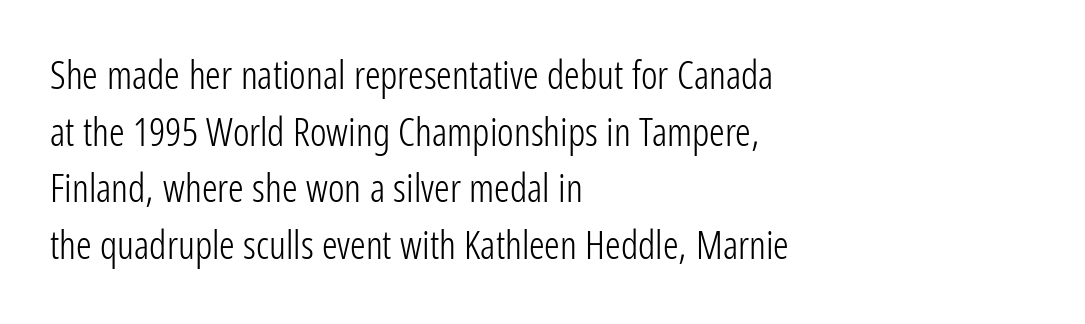
Is this a sans? Yes — the strokes have no serifs. The rendering uses natural spacing where letterforms have individual widths. Compared with typical body copy, the letter spacing here is the same. A student would call this left alignment; a typographer would say flush left, rag right. The rendering uses a moderate line-height, typical for paragraphs. Rendered with straight, roman letterforms.
